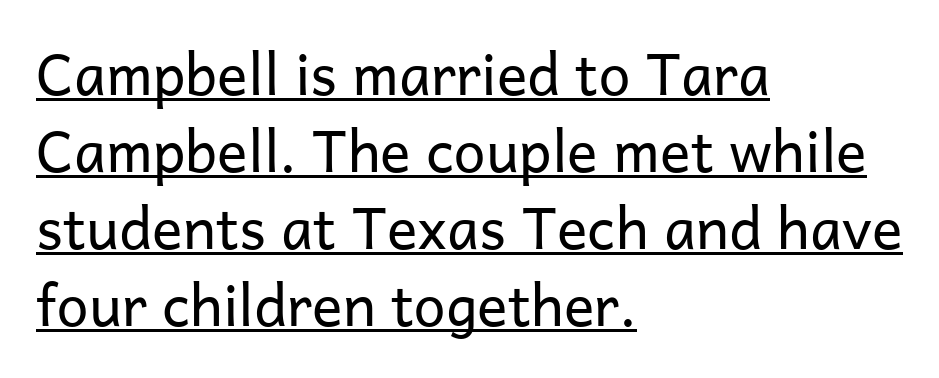
The image shows 57 px regular-weight sans-serif type, upright; set left-aligned, normal line spacing (1.35x), normal letter spacing, underlined; low stroke contrast and a medium x-height.
